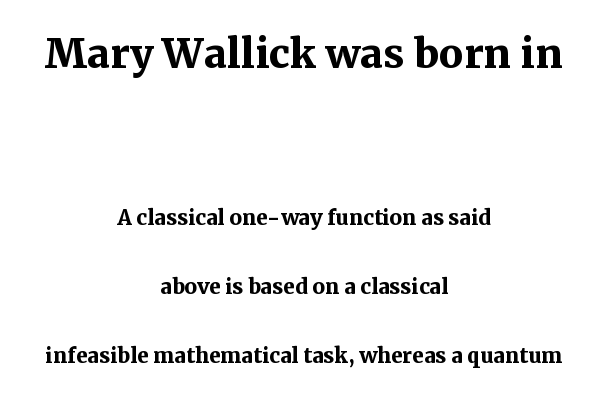
The image shows 55 px semibold serif type, upright; set centered, loose line spacing (2.47x), normal letter spacing, not underlined; the first (top) block is 1.96x larger; medium stroke contrast and a medium x-height.
